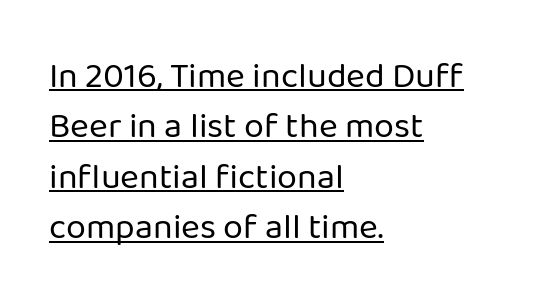
The image shows 36 px regular-weight sans-serif type, upright; set left-aligned, normal line spacing (1.4x), normal letter spacing, underlined; low stroke contrast and a medium x-height.
